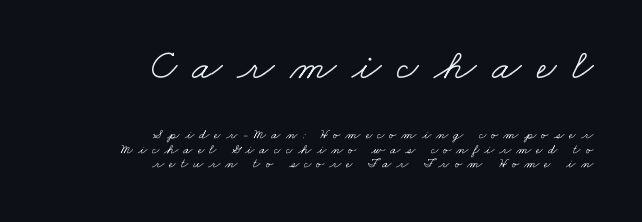
A light-to-regular cut is what we see here. Look at the glyph heights: the upper group is clearly the bigger setting. Teacher's note: observe the even right margin — that is flush-right alignment. These lines huddle together more closely than default settings would place them. Unmarked baselines from the first word to the last. Character widths vary here, with narrow letters taking less room than wide ones.
